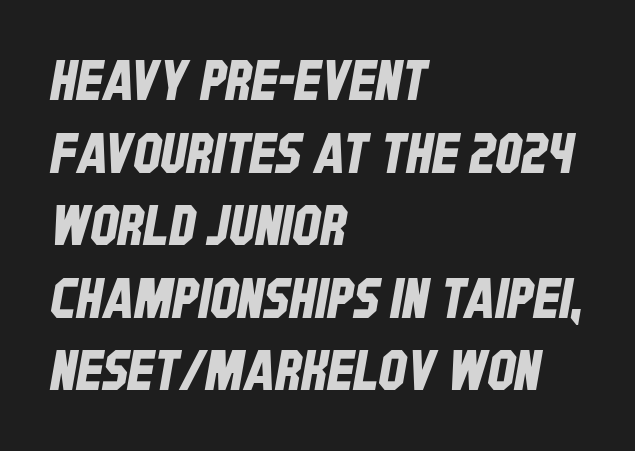
Q: Is the typeface a serif or a sans-serif typeface? A: Sans-serif.
Q: Is the text underlined? A: No.
Q: How is the paragraph aligned? A: Left-aligned.
Q: Is the spacing between letters normal or unusually wide? A: Normal.
Q: Is the spacing between lines tight, normal or loose? A: Normal.
Q: Width (condensed, normal, or wide)? A: Condensed.
Q: Stroke contrast? A: Low.
Q: x-height? A: Large.
Q: Monospaced? A: No.
